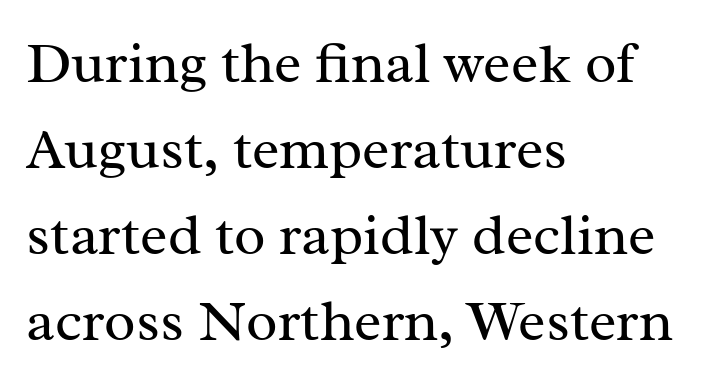
Letters have the restrained weight of plain body copy at most. The glyphs in this specimen are seriffed. There is no visible air inserted between adjacent glyphs. Characters remain perfectly vertical along every line. The string is rendered with underlining switched off.
